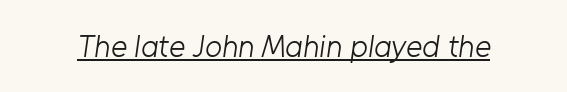
Q: Is the text bold? A: No.
Q: Is the typeface a serif or a sans-serif typeface? A: Sans-serif.
Q: Is the text underlined? A: Yes.
Q: Is the spacing between letters normal or unusually wide? A: Normal.
Q: Width (condensed, normal, or wide)? A: Normal.
Q: Stroke contrast? A: Low.
Q: x-height? A: Medium.
Q: Monospaced? A: No.
